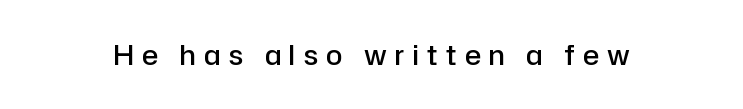
The image shows 27 px text type, upright; set unusually wide letter spacing (+0.31 em), not underlined.
